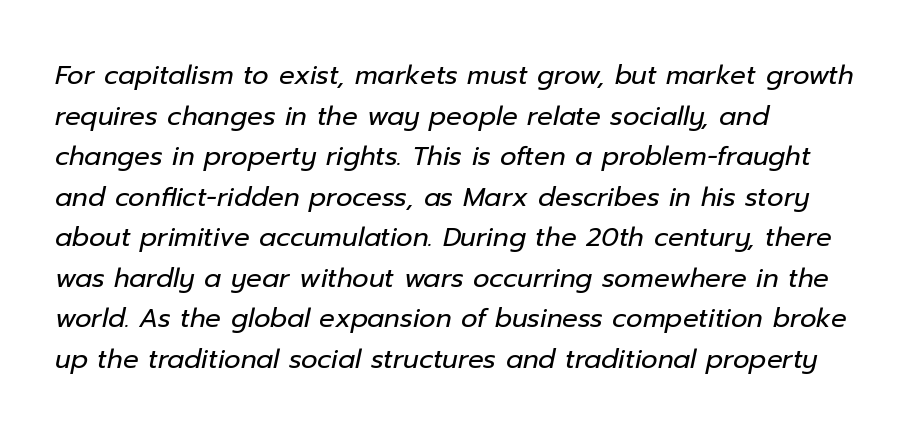
The lines in this sample share a left origin and differ only in where they stop. Just letters on the line, the space beneath them empty. This reads as an unemphasized weight, regular at the heaviest. This block has exactly the height ordinary leading produces.
